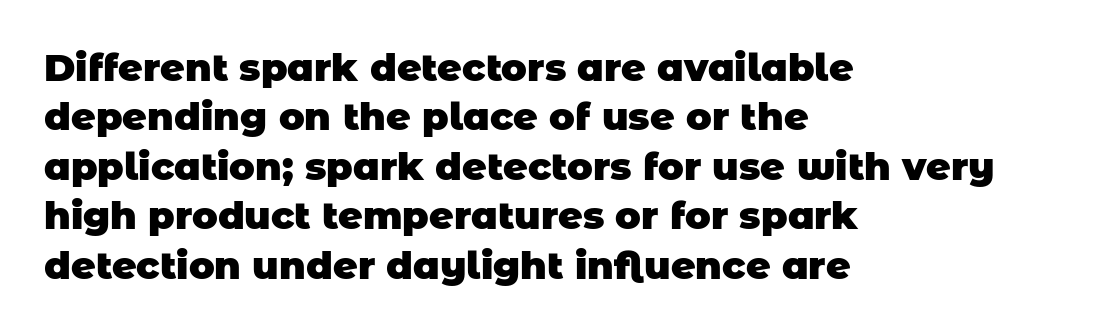
Q: Is the text bold? A: Yes.
Q: Is the typeface a serif or a sans-serif typeface? A: Sans-serif.
Q: Is the text underlined? A: No.
Q: How is the paragraph aligned? A: Left-aligned.
Q: Is the spacing between letters normal or unusually wide? A: Normal.
Q: Is the spacing between lines tight, normal or loose? A: Normal.
Q: Width (condensed, normal, or wide)? A: Normal.
Q: Stroke contrast? A: Low.
Q: x-height? A: Large.
Q: Monospaced? A: No.
